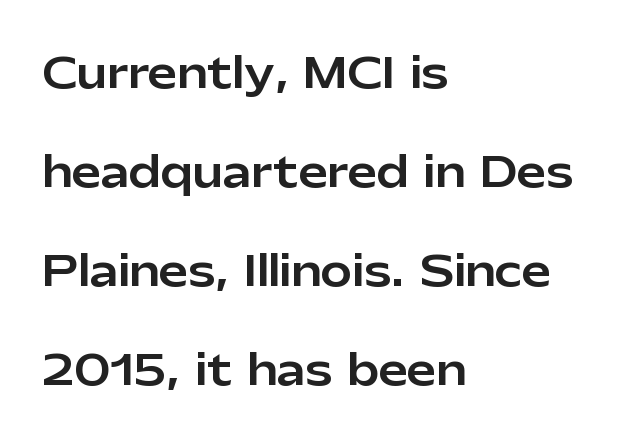
The image shows 42 px sans-serif type, upright; set left-aligned, loose line spacing (2.36x), normal letter spacing, not underlined; low stroke contrast and a medium x-height.
